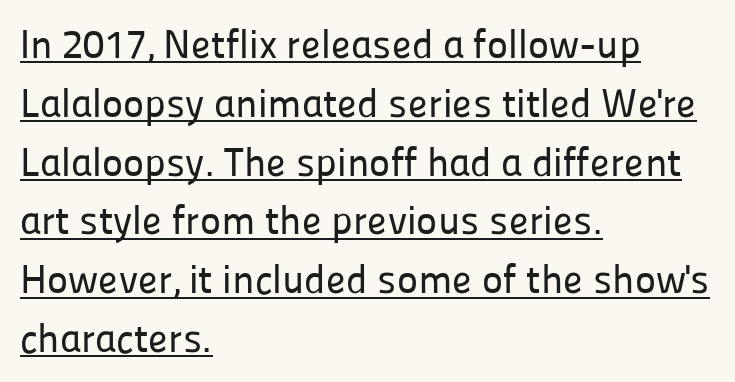
{"serif": "no", "italic": "no", "width": "normal", "stroke_contrast": "low", "x_height": "medium", "monospaced": "no", "underline": "yes", "align": "left", "line_spacing": "normal", "line_spacing_ratio": 1.47, "letter_spacing": "normal", "letter_spacing_em": 0.0, "glyph_px": 40}
